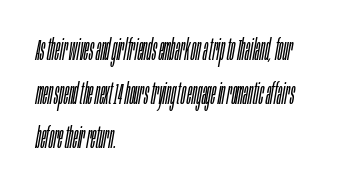
Tracking value appears to be zero — textbook default spacing. Is the stroke heavy? The answer is a plain regular-or-lighter. The text block is weighted toward the left margin, trailing off unevenly rightward. Here the designer chose a conventional face with non-uniform glyph widths. The rendering uses a moderate line-height, typical for paragraphs.
